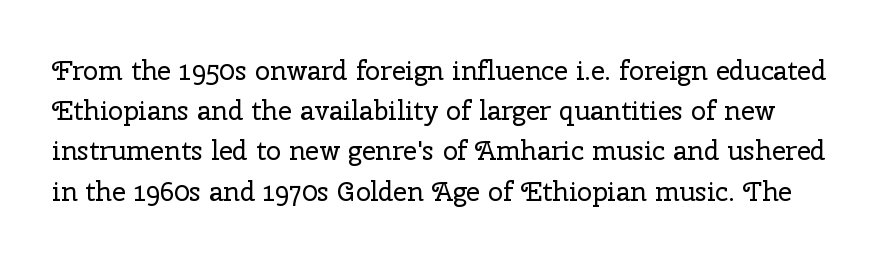
The image shows 27 px text type, upright; set normal line spacing (1.49x), normal letter spacing, not underlined.
